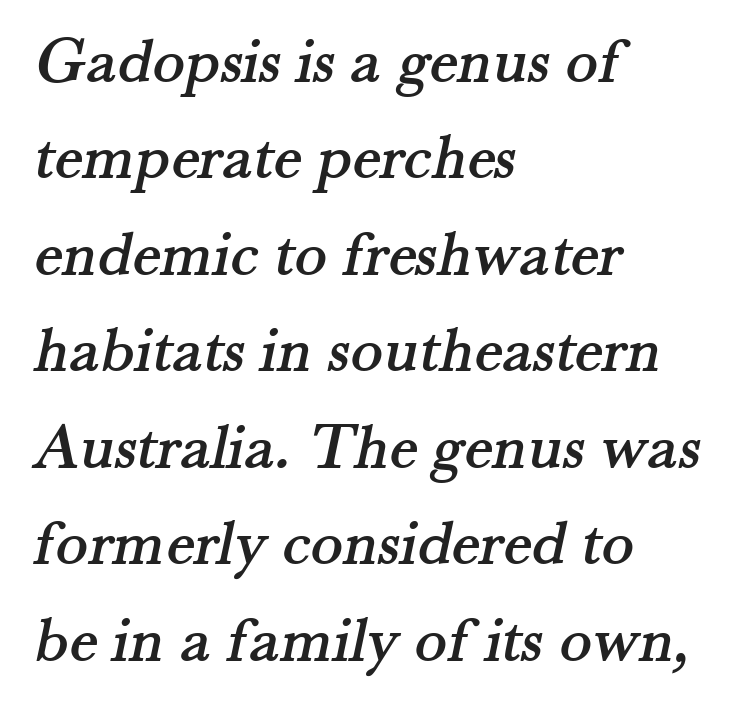
Q: Is the typeface a serif or a sans-serif typeface? A: Serif.
Q: Is the text underlined? A: No.
Q: How is the paragraph aligned? A: Left-aligned.
Q: Is the spacing between letters normal or unusually wide? A: Normal.
Q: Is the spacing between lines tight, normal or loose? A: Normal.
Q: Width (condensed, normal, or wide)? A: Normal.
Q: Stroke contrast? A: Medium.
Q: x-height? A: Small.
Q: Monospaced? A: No.
